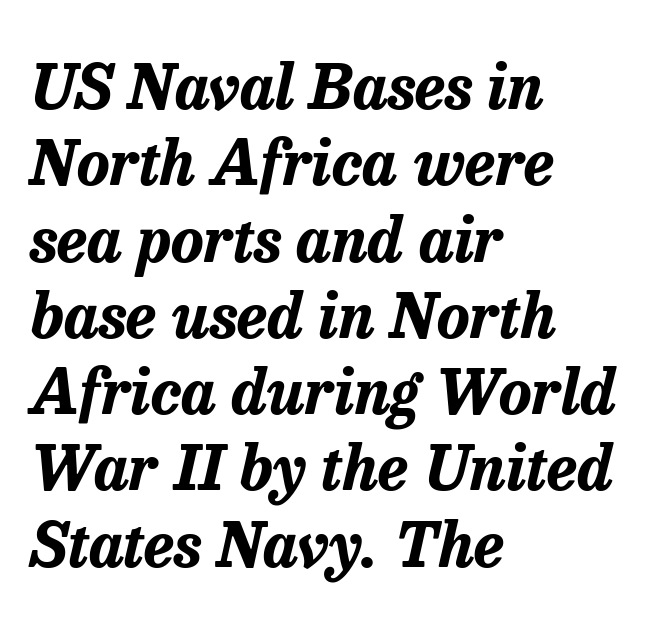
The image shows 62 px bold type, italic (leaning right); set left-aligned, line spacing 1.23x, normal letter spacing, not underlined; low stroke contrast and a medium x-height.
